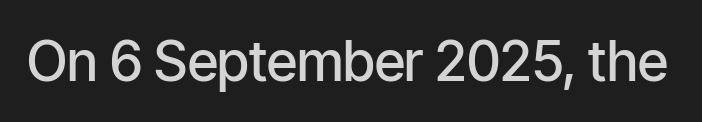
{"serif": "no", "italic": "no", "bold": "semi", "weight": "semibold", "width": "condensed", "stroke_contrast": "low", "x_height": "medium", "monospaced": "no", "underline": "no", "letter_spacing": "normal", "letter_spacing_em": 0.0, "glyph_px": 55}
